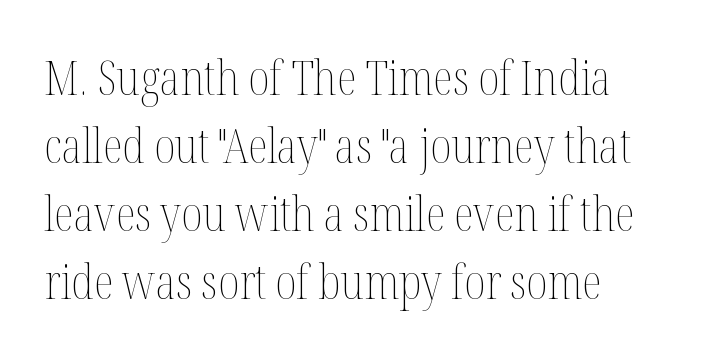
Q: Is the text bold? A: No.
Q: Is the text italic (slanted)? A: No, it is upright.
Q: Is the text underlined? A: No.
Q: How is the paragraph aligned? A: Left-aligned.
Q: Is the spacing between letters normal or unusually wide? A: Normal.
Q: Is the spacing between lines tight, normal or loose? A: Normal.
Q: Width (condensed, normal, or wide)? A: Condensed.
Q: Stroke contrast? A: Medium.
Q: x-height? A: Medium.
Q: Monospaced? A: No.
